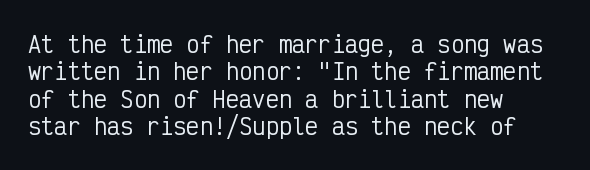
Q: Is the text italic (slanted)? A: No, it is upright.
Q: Is the text underlined? A: No.
Q: How is the paragraph aligned? A: Left-aligned.
Q: Is the spacing between letters normal or unusually wide? A: Normal.
Q: Is the spacing between lines tight, normal or loose? A: Normal.
